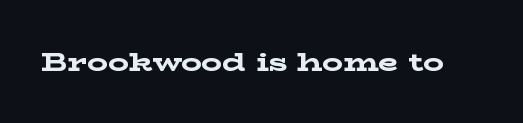
Only glyphs here, with clear space below each row. Rendered with straight, roman letterforms. The glyphs have the mass of a bold cut. Observe the ordinary spacing: letters are neighbours, not strangers.
